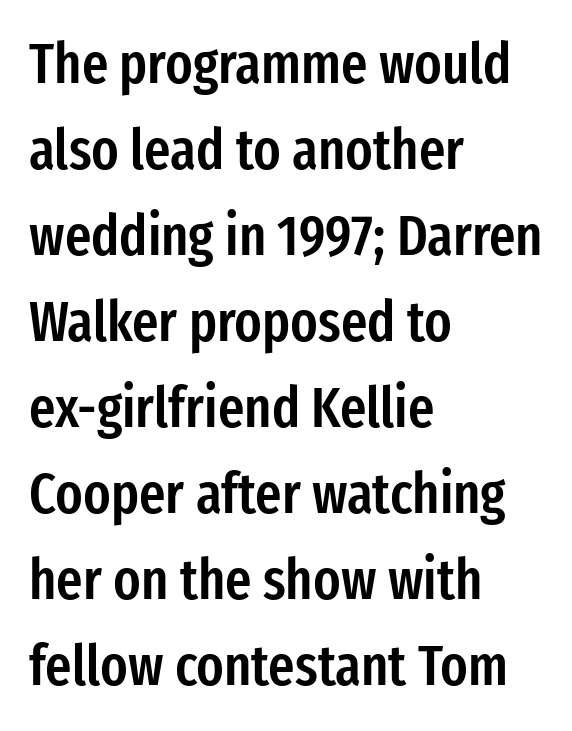
There is no visible air inserted between adjacent glyphs. Vertical spacing — default. Designer's note — italics off, roman on. All the whitespace from short lines collects on the right. This sample has the flowing, uneven cadence of proportional lettering.
